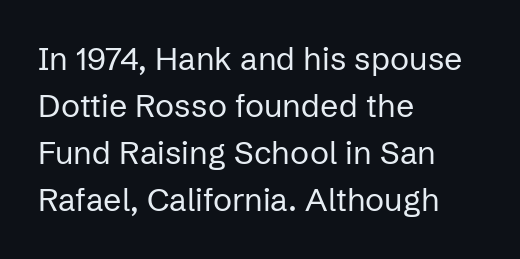
Q: Is the text bold? A: No.
Q: Is the text italic (slanted)? A: No, it is upright.
Q: Is the typeface a serif or a sans-serif typeface? A: Sans-serif.
Q: Is the text underlined? A: No.
Q: How is the paragraph aligned? A: Left-aligned.
Q: Is the spacing between letters normal or unusually wide? A: Normal.
Q: Is the spacing between lines tight, normal or loose? A: Normal.
Q: Width (condensed, normal, or wide)? A: Normal.
Q: Stroke contrast? A: Low.
Q: x-height? A: Medium.
Q: Monospaced? A: No.
